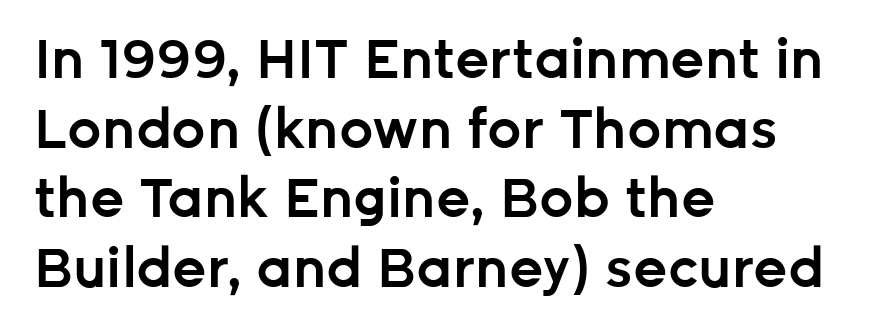
{"serif": "no", "italic": "no", "bold": "semi", "weight": "semibold", "width": "normal", "stroke_contrast": "low", "x_height": "medium", "monospaced": "no", "underline": "no", "align": "left", "line_spacing": "normal", "line_spacing_ratio": 1.29, "letter_spacing": "normal", "letter_spacing_em": 0.0, "glyph_px": 54}
